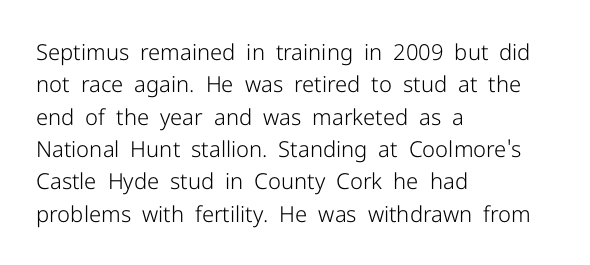
The image shows 22 px text type, upright; set left-aligned, normal line spacing (1.47x), normal letter spacing, not underlined.
